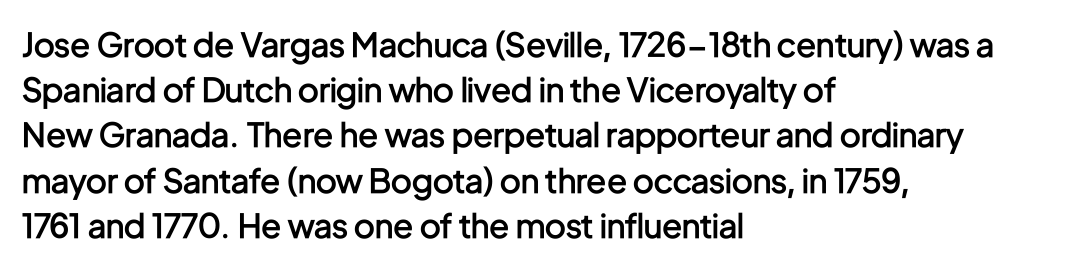
Q: Is the text bold? A: Semi-bold.
Q: Is the text italic (slanted)? A: No, it is upright.
Q: Is the typeface a serif or a sans-serif typeface? A: Sans-serif.
Q: Is the text underlined? A: No.
Q: How is the paragraph aligned? A: Left-aligned.
Q: Is the spacing between letters normal or unusually wide? A: Normal.
Q: Is the spacing between lines tight, normal or loose? A: Normal.
Q: Width (condensed, normal, or wide)? A: Condensed.
Q: Stroke contrast? A: Low.
Q: x-height? A: Medium.
Q: Monospaced? A: No.
